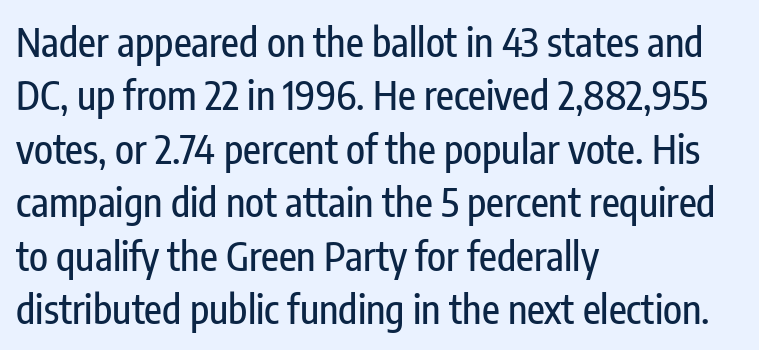
Looks like regular typesetting: each glyph gets only the width it needs. Is the block centered? No — it sits flush against the left margin. Font category for this specimen: sans-serif. Descenders are the only things crossing below the line. The horizontal fit of the characters is conventional and even.
